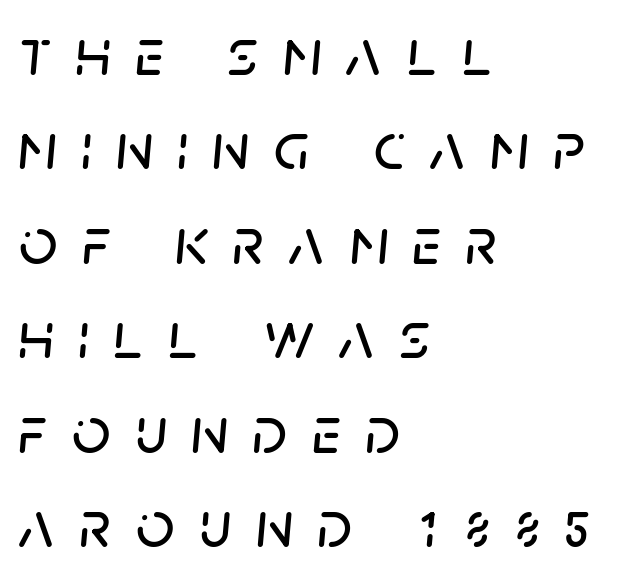
The image shows 67 px text type, italic (leaning right); set left-aligned, normal line spacing (1.41x), unusually wide letter spacing (+0.37 em), not underlined; low stroke contrast and a large x-height.
